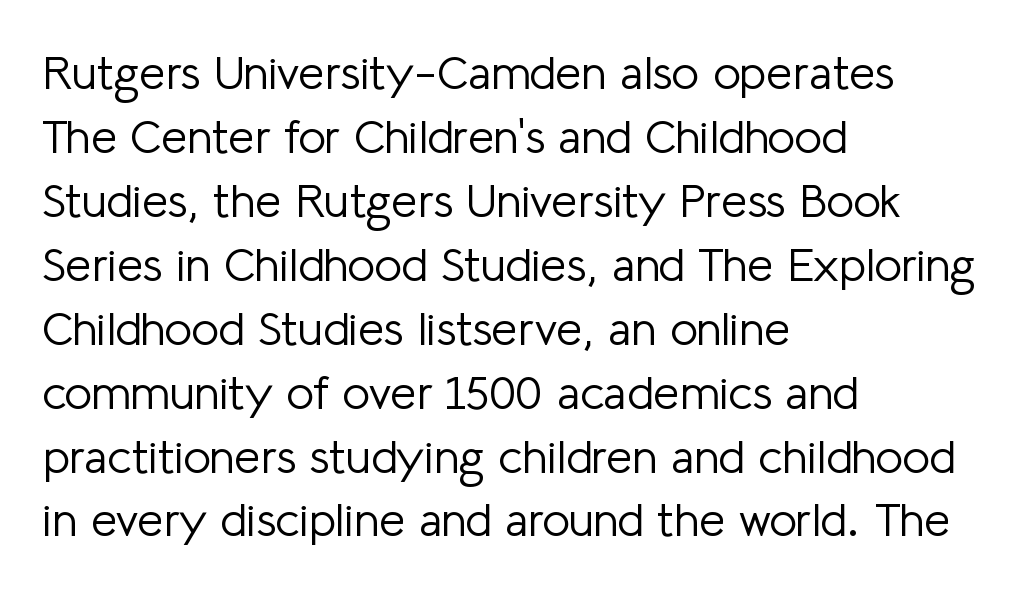
{"serif": "no", "italic": "no", "bold": "no", "weight": "light", "width": "normal", "stroke_contrast": "low", "x_height": "medium", "monospaced": "no", "underline": "no", "align": "left", "line_spacing": "normal", "line_spacing_ratio": 1.36, "letter_spacing": "normal", "letter_spacing_em": 0.0, "glyph_px": 47}
